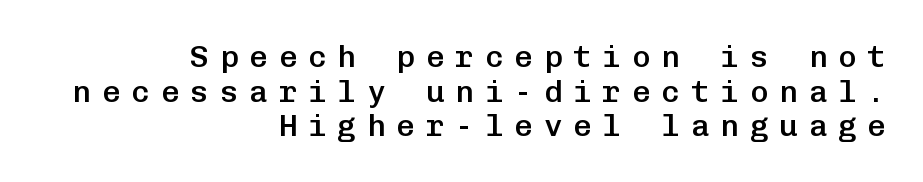
Each row of text sits above clean, open space. The glyphs have the mass of a demibold cut, below bold. I'd call this a sans setting — the letters go barefoot. The gaps between neighbouring characters are conspicuously large. The ragged edge is on the left, which tells us the setting is flush right. The face used here is monospaced, like something from a code editor.
